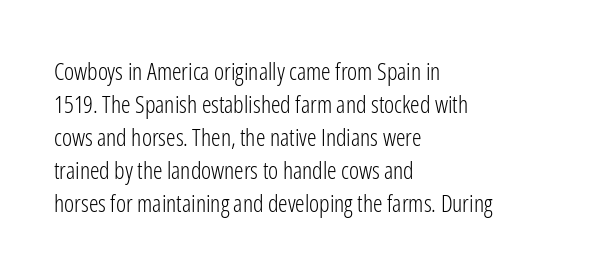
Q: Is the text bold? A: No.
Q: Is the text italic (slanted)? A: No, it is upright.
Q: Is the text underlined? A: No.
Q: How is the paragraph aligned? A: Left-aligned.
Q: Is the spacing between letters normal or unusually wide? A: Normal.
Q: Is the spacing between lines tight, normal or loose? A: Normal.
